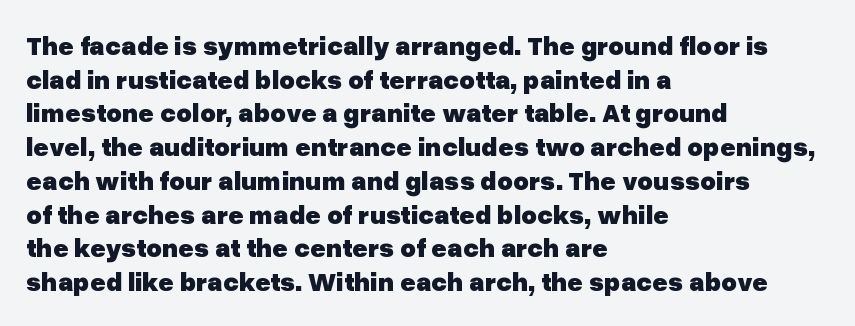
{"italic": "no", "bold": "yes", "underline": "no", "align": "left", "line_spacing": "normal", "line_spacing_ratio": 1.25, "letter_spacing": "normal", "letter_spacing_em": 0.0, "glyph_px": 27}
